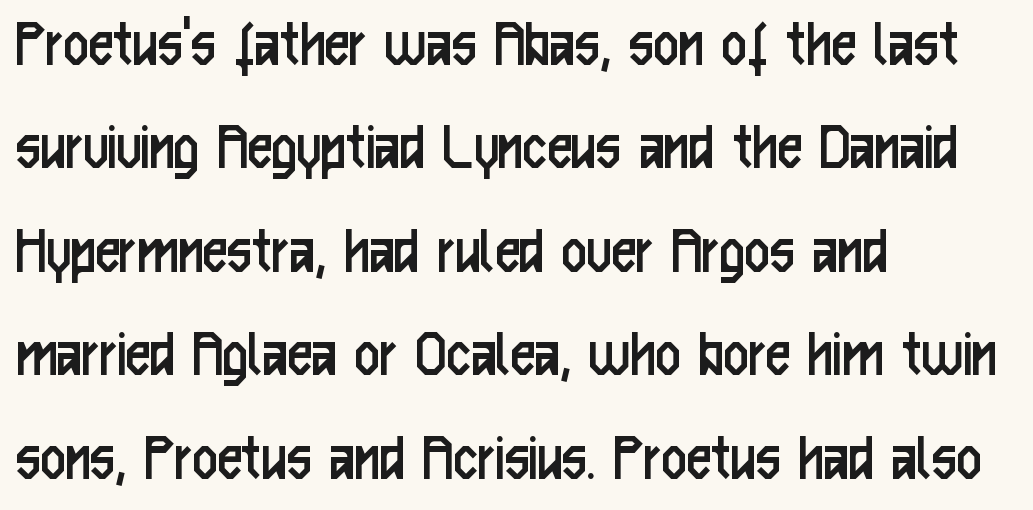
{"serif": "no", "italic": "no", "bold": "no", "weight": "regular", "width": "condensed", "stroke_contrast": "low", "x_height": "medium", "monospaced": "no", "underline": "no", "align": "left", "line_spacing": "normal", "line_spacing_ratio": 1.5, "letter_spacing": "normal", "letter_spacing_em": 0.0, "glyph_px": 69}
